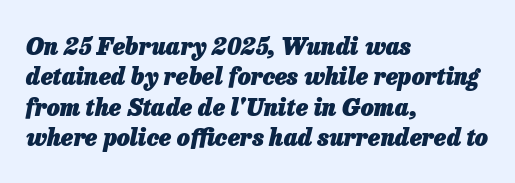
{"italic": "yes", "lean": "right", "slant_degrees": 13, "bold": "yes", "underline": "no", "align": "left", "line_spacing": "normal", "line_spacing_ratio": 1.32, "letter_spacing": "normal", "letter_spacing_em": 0.0, "glyph_px": 23}
